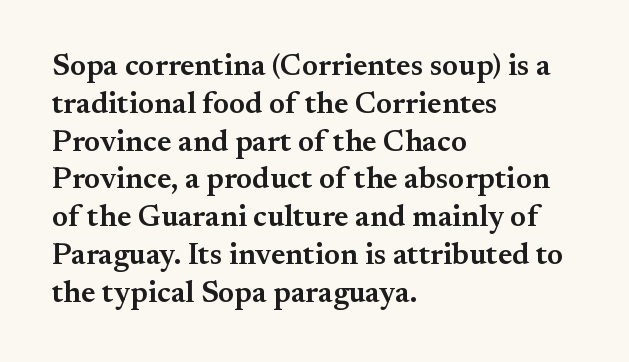
{"serif": "yes", "italic": "no", "bold": "semi", "weight": "semibold", "width": "normal", "stroke_contrast": "medium", "x_height": "small", "monospaced": "no", "underline": "no", "align": "left", "line_spacing": "normal", "line_spacing_ratio": 1.26, "letter_spacing": "normal", "letter_spacing_em": 0.0, "glyph_px": 30}
